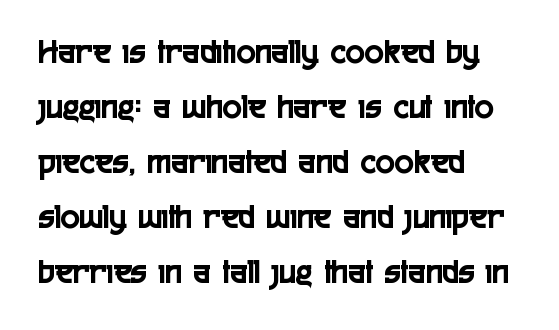
{"serif": "no", "italic": "no", "width": "condensed", "x_height": "medium", "monospaced": "no", "underline": "no", "align": "left", "line_spacing": "normal", "line_spacing_ratio": 1.53, "letter_spacing": "normal", "letter_spacing_em": 0.0, "glyph_px": 36}
